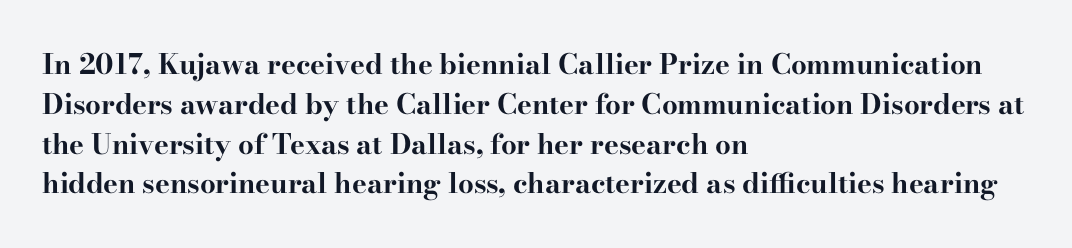
The image shows 28 px bold, wide serif type, upright; set left-aligned, normal line spacing (1.42x), normal letter spacing, not underlined; high stroke contrast and a small x-height.
